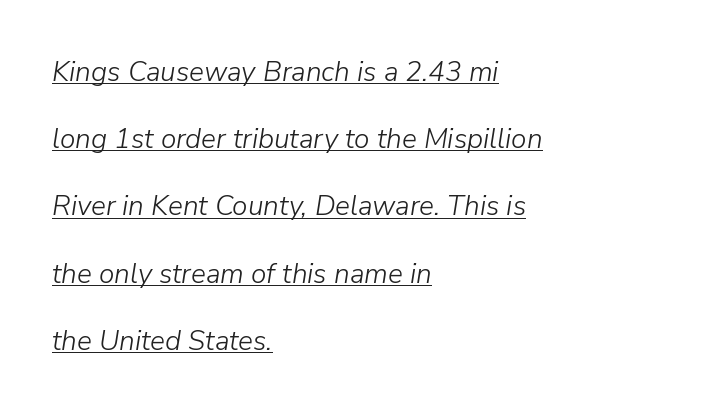
{"italic": "yes", "lean": "right", "slant_degrees": 9, "bold": "no", "weight": "light", "width": "normal", "stroke_contrast": "low", "x_height": "medium", "monospaced": "no", "underline": "yes", "align": "left", "line_spacing": "loose", "line_spacing_ratio": 2.4, "letter_spacing": "normal", "letter_spacing_em": 0.0, "glyph_px": 28}
